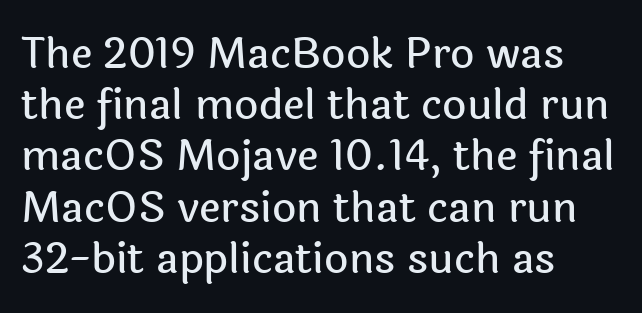
{"serif": "no", "italic": "no", "width": "normal", "x_height": "medium", "monospaced": "no", "underline": "no", "align": "left", "line_spacing_ratio": 1.22, "letter_spacing": "normal", "letter_spacing_em": 0.0, "glyph_px": 42}
